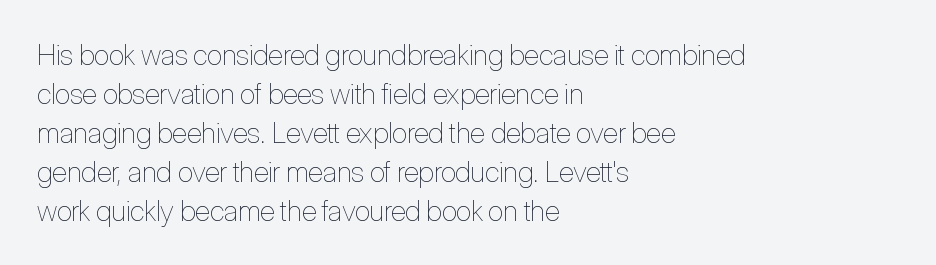
Q: Is the text bold? A: No.
Q: Is the text italic (slanted)? A: No, it is upright.
Q: Is the text underlined? A: No.
Q: How is the paragraph aligned? A: Left-aligned.
Q: Is the spacing between letters normal or unusually wide? A: Normal.
Q: Is the spacing between lines tight, normal or loose? A: Normal.
Q: Width (condensed, normal, or wide)? A: Condensed.
Q: Stroke contrast? A: Low.
Q: x-height? A: Medium.
Q: Monospaced? A: No.
